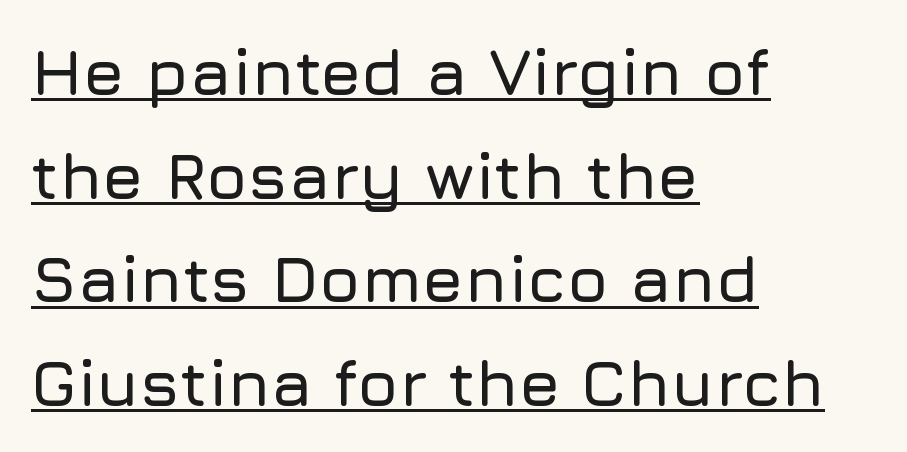
{"serif": "no", "italic": "no", "width": "normal", "stroke_contrast": "low", "x_height": "medium", "monospaced": "no", "underline": "yes", "align": "left", "line_spacing": "normal", "line_spacing_ratio": 1.57, "letter_spacing": "normal", "letter_spacing_em": 0.0, "glyph_px": 66}
